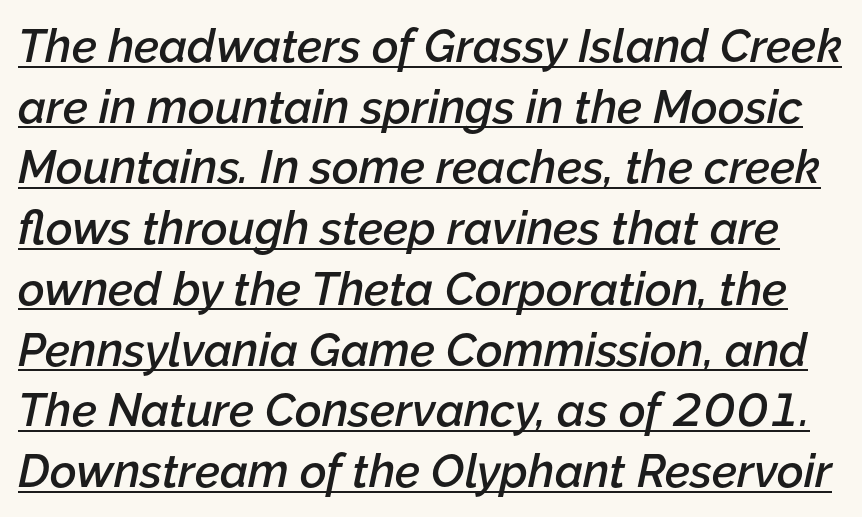
The image shows 46 px semibold type, italic (leaning right); set normal line spacing (1.32x), normal letter spacing, underlined; low stroke contrast and a medium x-height.
